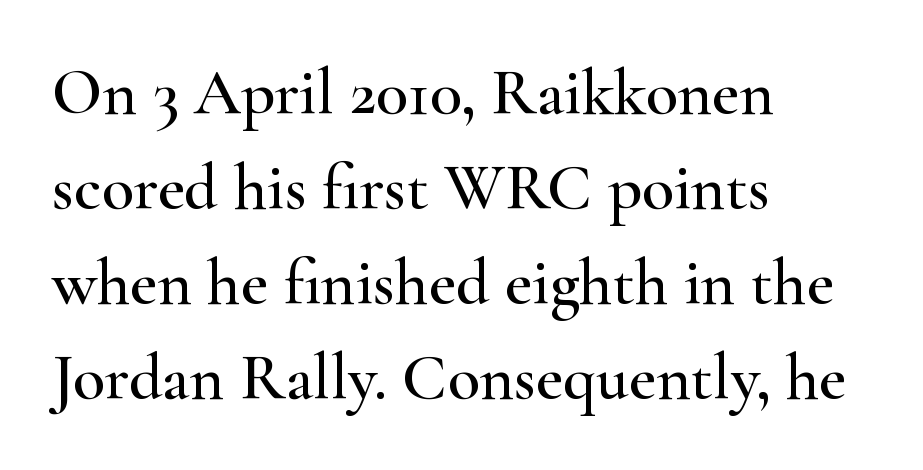
The image shows 66 px wide serif type, upright; set left-aligned, normal line spacing (1.44x), normal letter spacing, not underlined; high stroke contrast and a small x-height.
